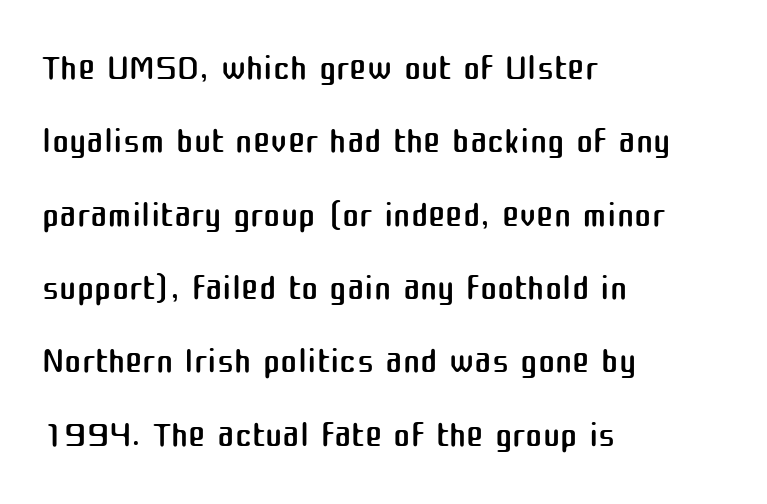
Q: Is the text bold? A: No.
Q: Is the text italic (slanted)? A: No, it is upright.
Q: Is the typeface a serif or a sans-serif typeface? A: Sans-serif.
Q: Is the text underlined? A: No.
Q: How is the paragraph aligned? A: Left-aligned.
Q: Is the spacing between letters normal or unusually wide? A: Normal.
Q: Is the spacing between lines tight, normal or loose? A: Normal.
Q: Width (condensed, normal, or wide)? A: Normal.
Q: Stroke contrast? A: Medium.
Q: x-height? A: Medium.
Q: Monospaced? A: No.
